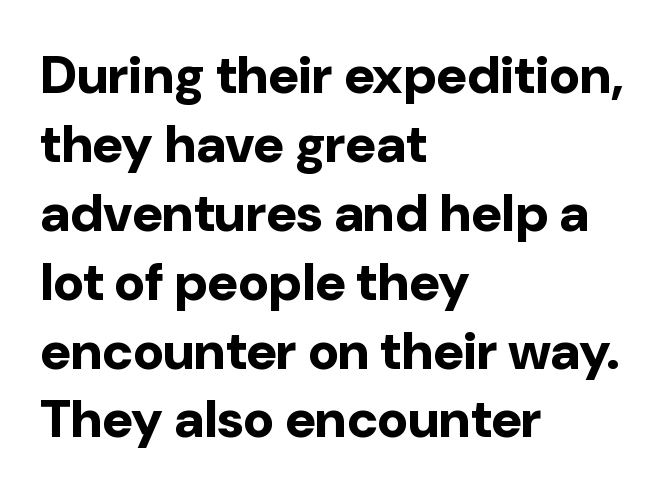
Q: Is the text bold? A: Yes.
Q: Is the text italic (slanted)? A: No, it is upright.
Q: Is the typeface a serif or a sans-serif typeface? A: Sans-serif.
Q: Is the text underlined? A: No.
Q: How is the paragraph aligned? A: Left-aligned.
Q: Is the spacing between letters normal or unusually wide? A: Normal.
Q: Is the spacing between lines tight, normal or loose? A: Normal.
Q: Width (condensed, normal, or wide)? A: Normal.
Q: Stroke contrast? A: Low.
Q: x-height? A: Medium.
Q: Monospaced? A: No.
